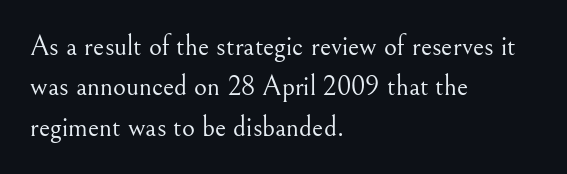
{"serif": "yes", "italic": "no", "bold": "no", "weight": "light", "width": "normal", "stroke_contrast": "medium", "x_height": "small", "monospaced": "no", "underline": "no", "align": "left", "line_spacing": "normal", "line_spacing_ratio": 1.44, "letter_spacing": "normal", "letter_spacing_em": 0.0, "glyph_px": 28}
